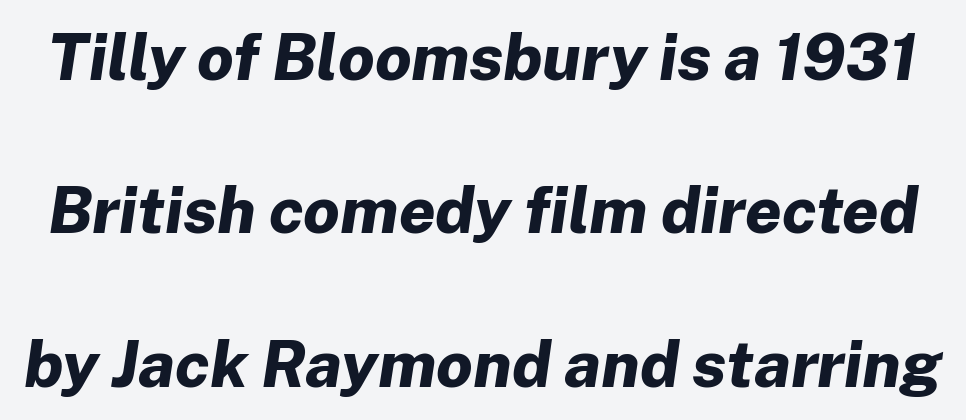
Between one letter and the next there's only the usual sliver of space. Yep, that's italic — everything's leaning. Note the varied advance widths — an 'i' is clearly narrower than an 'm'. The passage shown stacks its lines with a broad gap. Quick note: underline off.
